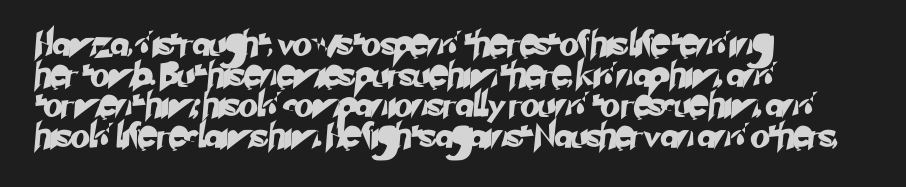
{"underline": "no", "align": "left", "line_spacing_ratio": 1.23, "letter_spacing": "normal", "letter_spacing_em": 0.0, "glyph_px": 25}
